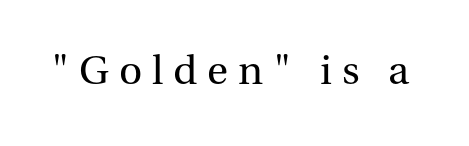
{"serif": "yes", "italic": "no", "bold": "no", "weight": "regular", "width": "normal", "stroke_contrast": "medium", "x_height": "medium", "monospaced": "no", "underline": "no", "letter_spacing": "wide", "letter_spacing_em": 0.23, "glyph_px": 43}
